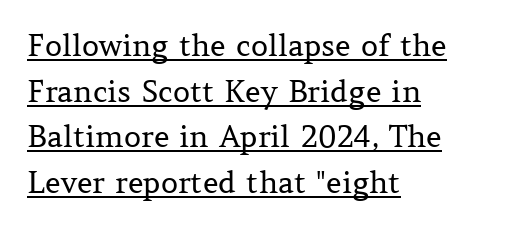
Q: Is the text bold? A: No.
Q: Is the text italic (slanted)? A: No, it is upright.
Q: Is the typeface a serif or a sans-serif typeface? A: Serif.
Q: Is the text underlined? A: Yes.
Q: How is the paragraph aligned? A: Left-aligned.
Q: Is the spacing between letters normal or unusually wide? A: Normal.
Q: Is the spacing between lines tight, normal or loose? A: Normal.
Q: Width (condensed, normal, or wide)? A: Normal.
Q: Stroke contrast? A: Medium.
Q: x-height? A: Medium.
Q: Monospaced? A: No.
